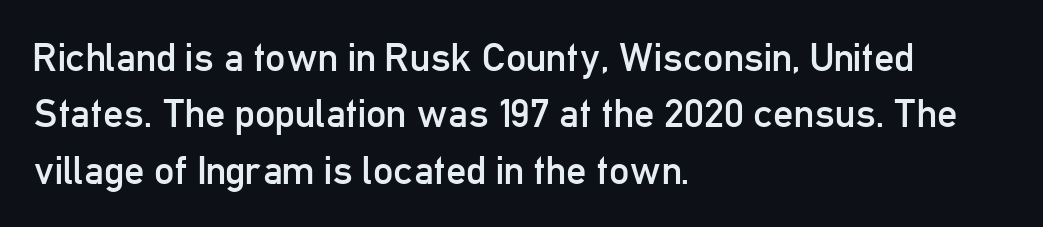
The image shows 40 px regular-weight, condensed sans-serif type, upright; set left-aligned, normal line spacing (1.41x), normal letter spacing, not underlined; low stroke contrast and a medium x-height.
